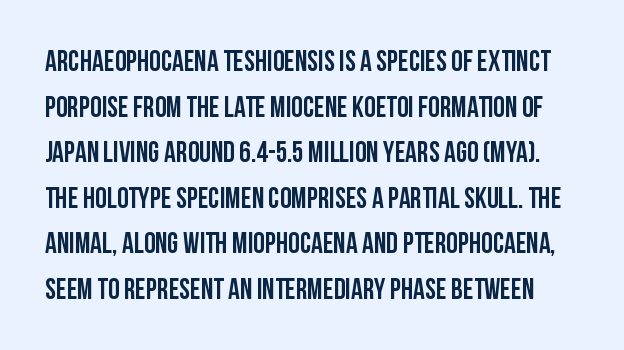
{"serif": "no", "italic": "no", "width": "condensed", "stroke_contrast": "low", "x_height": "large", "monospaced": "no", "underline": "no", "line_spacing": "normal", "line_spacing_ratio": 1.57, "letter_spacing": "normal", "letter_spacing_em": 0.0, "glyph_px": 29}
